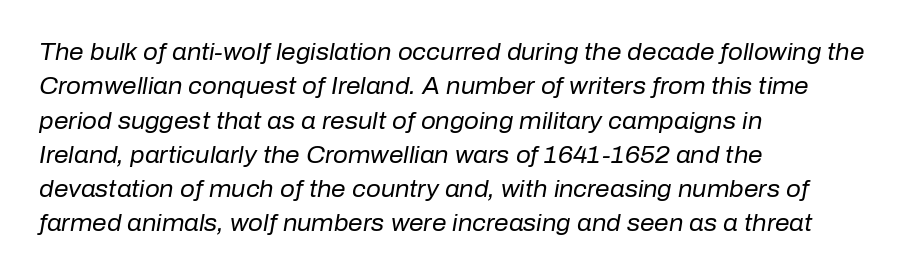
Each stroke keeps to a modest, everyday thickness or less. Regarding leading, the lines here are spaced in the standard way. Nobody touched the tracking dial on this one. The rendering anchors every line to the left-hand side. You can tell it's italic because the verticals aren't actually vertical. Clear beneath every line of the passage.
